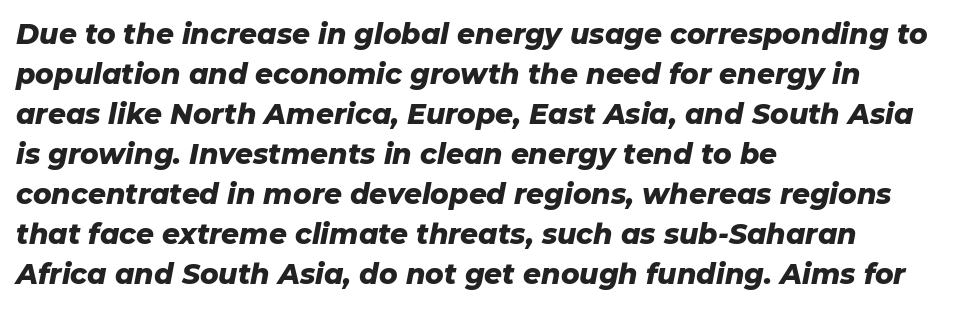
Q: Is the text bold? A: Yes.
Q: Is the text italic (slanted)? A: Yes, it leans right by about 11 degrees.
Q: Is the text underlined? A: No.
Q: How is the paragraph aligned? A: Left-aligned.
Q: Is the spacing between letters normal or unusually wide? A: Normal.
Q: Is the spacing between lines tight, normal or loose? A: Normal.
Q: Width (condensed, normal, or wide)? A: Normal.
Q: Stroke contrast? A: Low.
Q: x-height? A: Medium.
Q: Monospaced? A: No.
